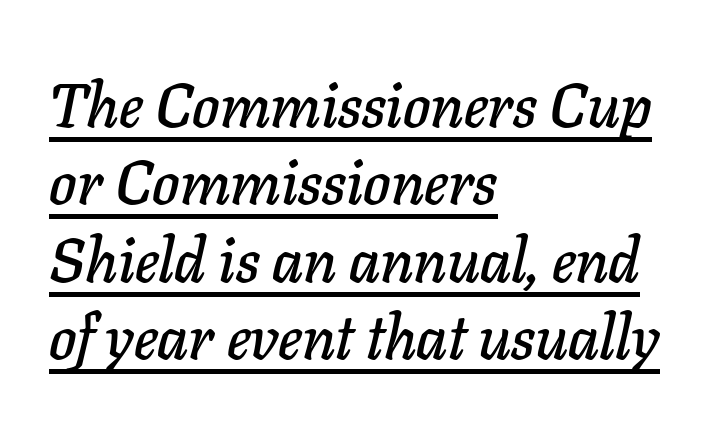
Here the designer chose a conventional face with non-uniform glyph widths. Regular leading. These lines keep a tight, regular rhythm from letter to letter. Compared with undecorated copy, this sample adds a rule below the words.
